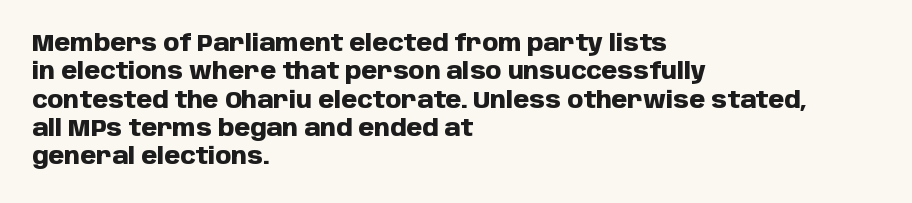
Q: Is the text bold? A: Yes.
Q: Is the text italic (slanted)? A: No, it is upright.
Q: Is the text underlined? A: No.
Q: How is the paragraph aligned? A: Left-aligned.
Q: Is the spacing between letters normal or unusually wide? A: Normal.
